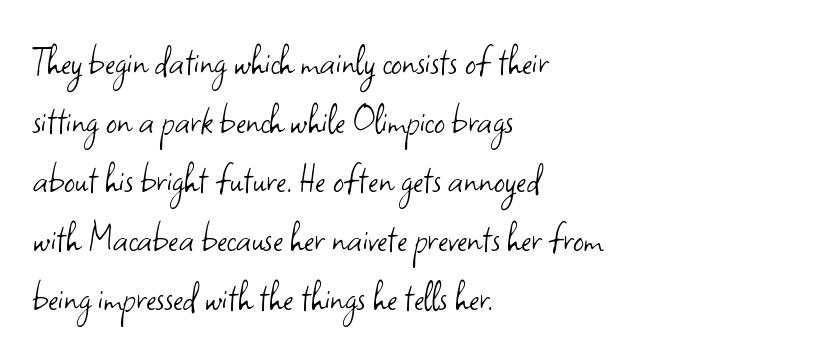
Q: Is the text bold? A: No.
Q: Is the text italic (slanted)? A: Yes.
Q: Is the typeface a serif or a sans-serif typeface? A: Sans-serif.
Q: Is the text underlined? A: No.
Q: How is the paragraph aligned? A: Left-aligned.
Q: Is the spacing between letters normal or unusually wide? A: Normal.
Q: Is the spacing between lines tight, normal or loose? A: Normal.
Q: Width (condensed, normal, or wide)? A: Normal.
Q: Stroke contrast? A: Low.
Q: x-height? A: Small.
Q: Monospaced? A: No.
